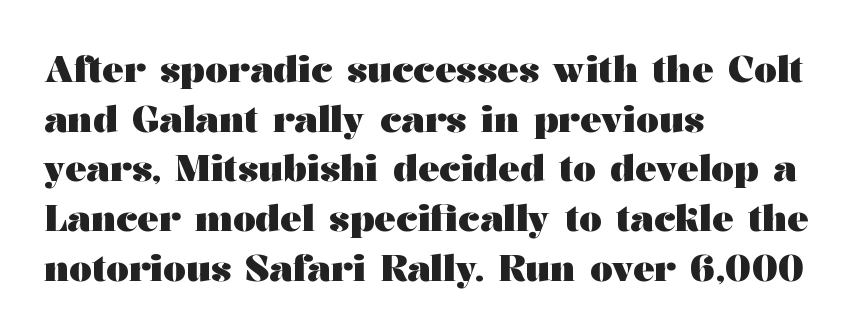
{"serif": "yes", "italic": "no", "bold": "yes", "weight": "heavy", "width": "wide", "stroke_contrast": "medium", "x_height": "medium", "monospaced": "no", "underline": "no", "align": "left", "line_spacing": "normal", "line_spacing_ratio": 1.38, "letter_spacing": "normal", "letter_spacing_em": 0.0, "glyph_px": 36}
